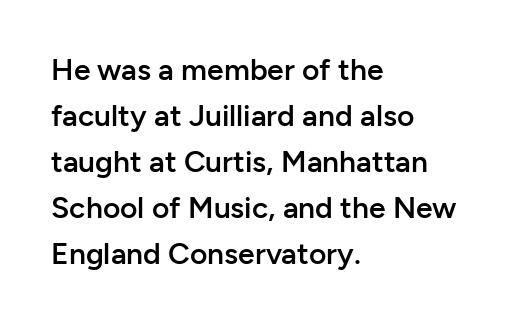
The image shows 30 px semibold sans-serif type, upright; set left-aligned, normal line spacing (1.53x), normal letter spacing, not underlined; low stroke contrast and a medium x-height.
